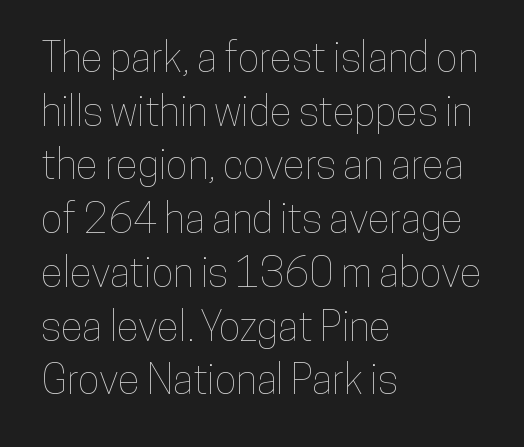
{"italic": "no", "width": "condensed", "stroke_contrast": "low", "x_height": "medium", "monospaced": "no", "underline": "no", "align": "left", "line_spacing": "normal", "line_spacing_ratio": 1.31, "letter_spacing": "normal", "letter_spacing_em": 0.0, "glyph_px": 41}
